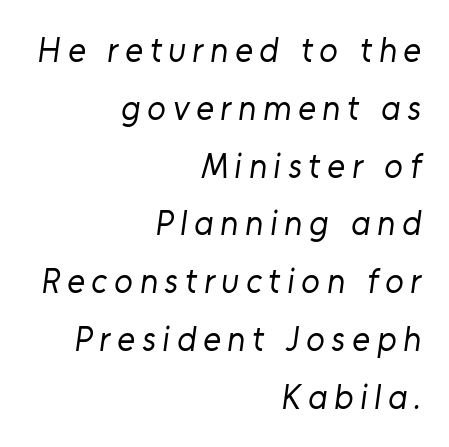
{"serif": "no", "bold": "no", "weight": "regular", "width": "normal", "stroke_contrast": "low", "x_height": "medium", "monospaced": "no", "underline": "no", "align": "right", "line_spacing": "normal", "line_spacing_ratio": 1.7, "letter_spacing": "wide", "letter_spacing_em": 0.2, "glyph_px": 34}
